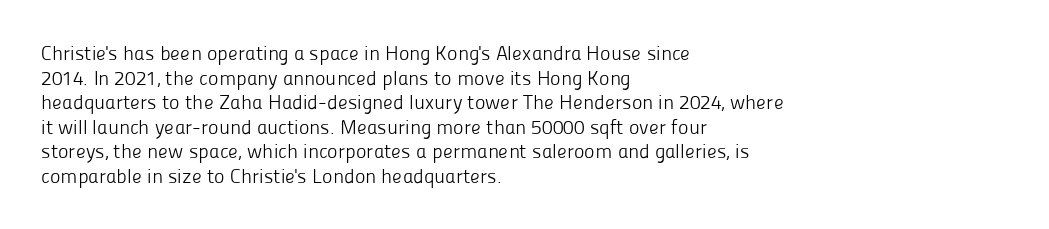
Casual observation: everything's shoved over to the left. This is not heavy type; no bold has been used. Italic? Not at all — the glyphs are vertical. The space beneath each line is pristine and unruled. No extra tracking has been applied to these lines.
